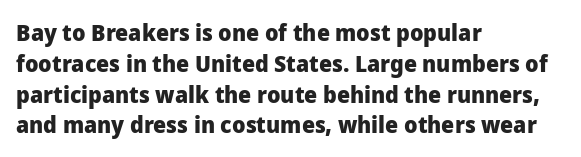
It's the straight-up-and-down kind of type. Descender tails drop into unmarked territory. Weight check: bold — yes, fully. Line beginnings align vertically; line endings do not.
